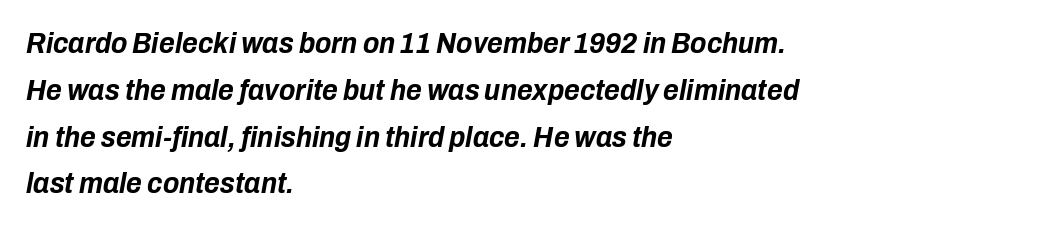
{"italic": "yes", "lean": "right", "slant_degrees": 10, "bold": "yes", "weight": "bold", "width": "condensed", "stroke_contrast": "low", "x_height": "medium", "monospaced": "no", "underline": "no", "align": "left", "line_spacing": "normal", "line_spacing_ratio": 1.56, "letter_spacing": "normal", "letter_spacing_em": 0.0, "glyph_px": 30}
